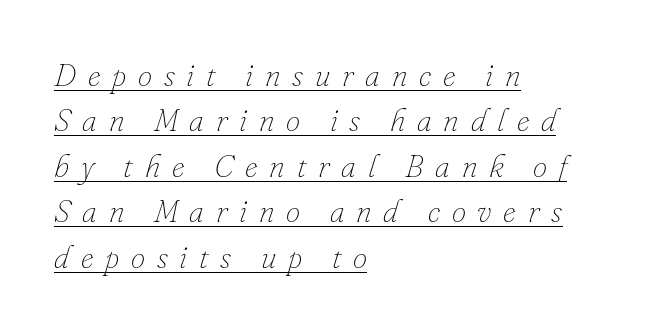
The image shows 32 px thin type, italic (leaning right); set left-aligned, normal line spacing (1.42x), unusually wide letter spacing (+0.37 em), underlined; low stroke contrast and a small x-height.
